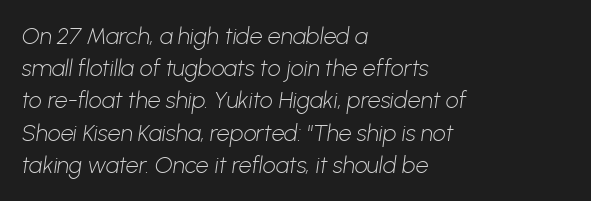
The line-height multiplier appears to be the usual default. The line texture is even and compact thanks to regular tracking. Compared with a typical body face, this is equally light or lighter still. The setting favours the left margin, as ordinary paragraphs usually do. The specimen omits any rule beneath the text block's lines.
